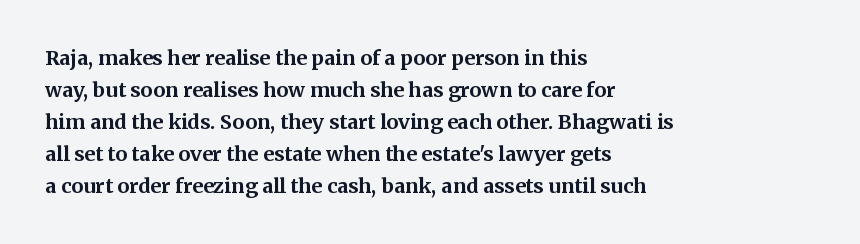
{"italic": "no", "bold": "yes", "underline": "no", "align": "left", "line_spacing": "normal", "line_spacing_ratio": 1.6, "letter_spacing": "normal", "letter_spacing_em": 0.0, "glyph_px": 20}
